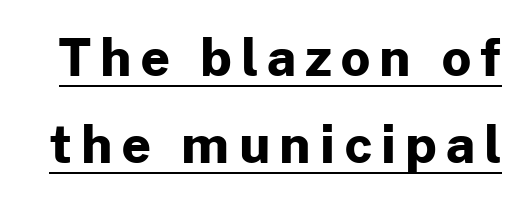
Students, this is bold: see how much ink each stroke carries. In designer terms, the underline attribute is active on this setting. The letters stand upright; this is a roman face. The glyphs in this specimen are sans serif.
